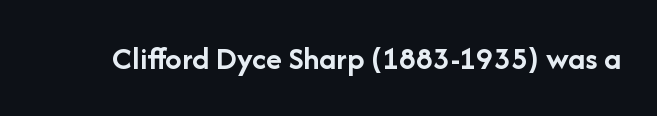
A full-strength bold gives these letters their thick strokes. The passage shown is typed in a proportional face where columns would drift. Look at the bottom of the vertical strokes: they stop flat, with no serifs. Italic: no, the glyphs are upright roman. Honestly, the letter spacing is just normal — you wouldn't notice it. Beneath every word, the page is bare.
